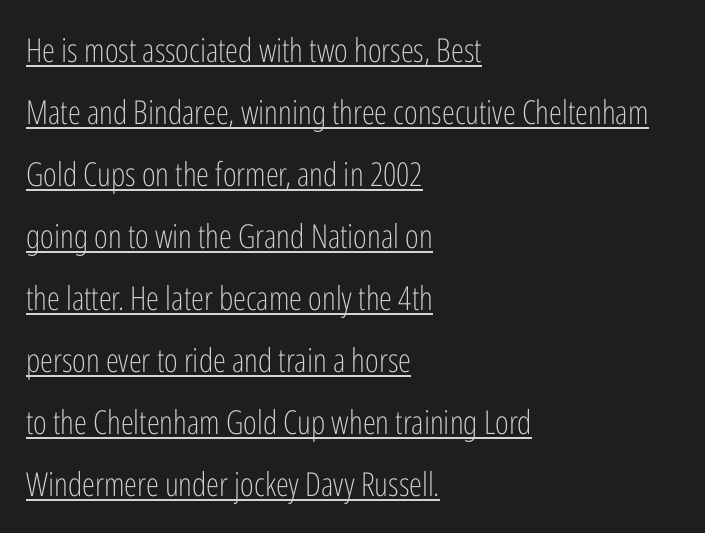
Q: Is the text bold? A: No.
Q: Is the text italic (slanted)? A: No, it is upright.
Q: Is the typeface a serif or a sans-serif typeface? A: Sans-serif.
Q: Is the text underlined? A: Yes.
Q: How is the paragraph aligned? A: Left-aligned.
Q: Is the spacing between letters normal or unusually wide? A: Normal.
Q: Width (condensed, normal, or wide)? A: Condensed.
Q: Stroke contrast? A: Low.
Q: x-height? A: Medium.
Q: Monospaced? A: No.
